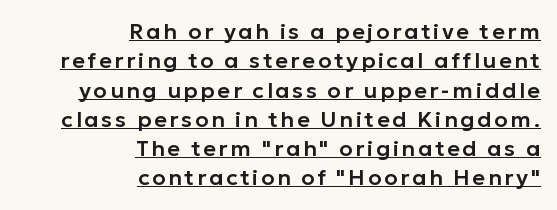
Line ends are locked; line starts wander. This is the regular roman posture of the typeface. The passage shown is underscored from start to finish. This block has exactly the height ordinary leading produces.
